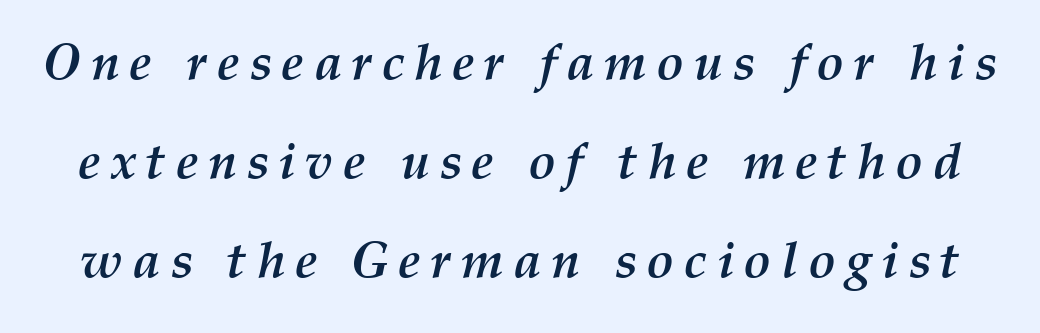
{"italic": "yes", "lean": "right", "slant_degrees": 12, "bold": "yes", "weight": "semibold", "width": "normal", "stroke_contrast": "medium", "x_height": "medium", "monospaced": "no", "underline": "no", "line_spacing": "loose", "line_spacing_ratio": 1.94, "glyph_px": 51}
